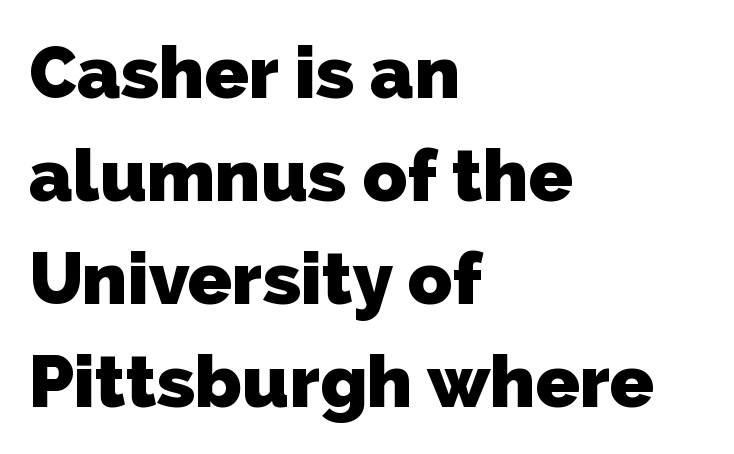
Q: Is the text bold? A: Yes.
Q: Is the typeface a serif or a sans-serif typeface? A: Sans-serif.
Q: Is the text underlined? A: No.
Q: How is the paragraph aligned? A: Left-aligned.
Q: Is the spacing between letters normal or unusually wide? A: Normal.
Q: Is the spacing between lines tight, normal or loose? A: Normal.
Q: Width (condensed, normal, or wide)? A: Normal.
Q: Stroke contrast? A: Low.
Q: x-height? A: Medium.
Q: Monospaced? A: No.
